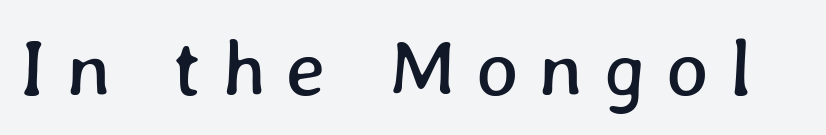
In terms of letterspacing, this is a distinctly airy, spread setting. Each letter keeps its own natural width here, so spacing adapts to shape. A bare baseline throughout the passage.
